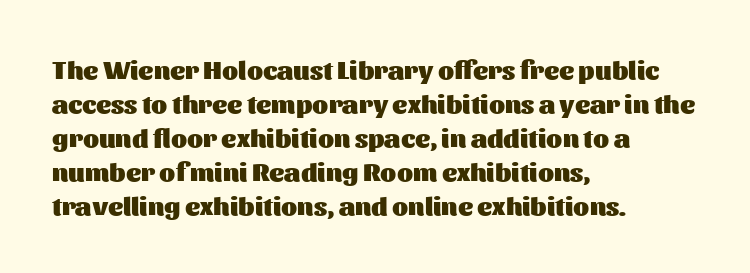
The image shows 26 px bold type, upright; set left-aligned, normal line spacing (1.31x), normal letter spacing, not underlined.
